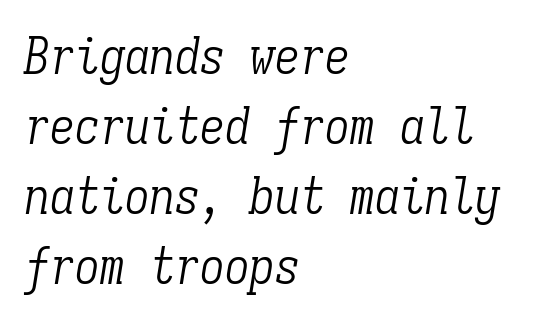
{"serif": "yes", "italic": "yes", "lean": "right", "slant_degrees": 9, "bold": "no", "weight": "light", "width": "condensed", "stroke_contrast": "low", "x_height": "medium", "monospaced": "yes", "underline": "no", "align": "left", "line_spacing": "normal", "line_spacing_ratio": 1.4, "letter_spacing": "normal", "letter_spacing_em": 0.0, "glyph_px": 50}
